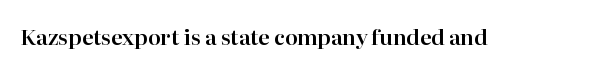
Q: Is the text italic (slanted)? A: No, it is upright.
Q: Is the text underlined? A: No.
Q: Is the spacing between letters normal or unusually wide? A: Normal.
